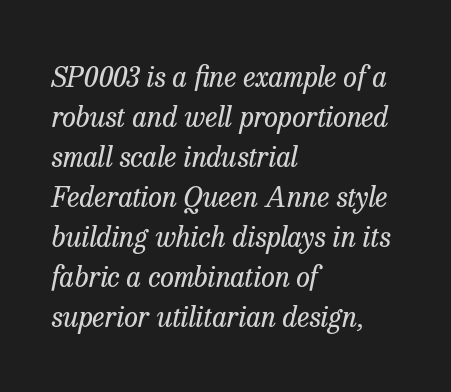
The image shows 28 px regular-weight serif type, italic (leaning right); set left-aligned, normal line spacing (1.43x), normal letter spacing, not underlined; low stroke contrast and a medium x-height.
